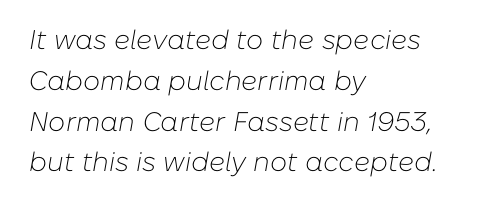
{"italic": "yes", "lean": "right", "slant_degrees": 10, "bold": "no", "underline": "no", "align": "left", "line_spacing": "normal", "line_spacing_ratio": 1.51, "letter_spacing": "normal", "letter_spacing_em": 0.0, "glyph_px": 27}
